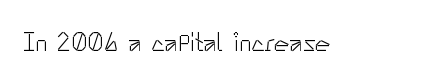
Q: Is the text bold? A: No.
Q: Is the text italic (slanted)? A: No, it is upright.
Q: Is the text underlined? A: No.
Q: Is the spacing between letters normal or unusually wide? A: Normal.
